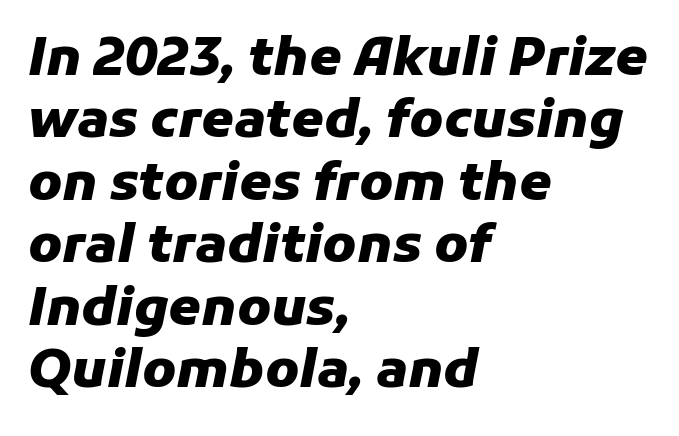
The lines are quadded left. The glyphs have the mass of a bold cut. Inter-character spacing is left at the font's built-in metrics. These lines are rendered in a variable-pitch font.
